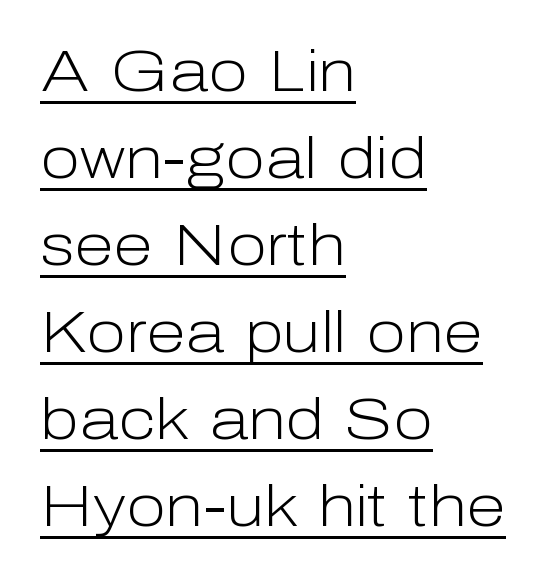
Compared with typical body copy, the letter spacing here is the same. Normally led — the rows are evenly, conventionally spaced. The letters look calm and open, with moderate or lighter stems. This is the regular roman posture of the typeface. The typeface chosen for these lines omits serifs.
